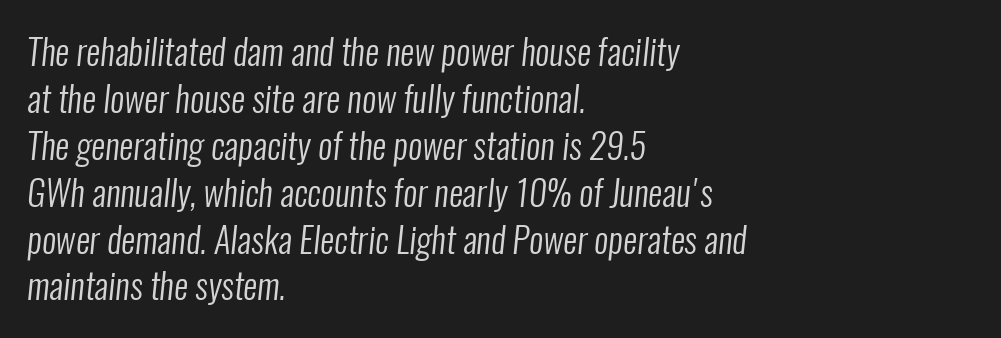
Glance below the letters and you will spot only blank space. Note: no serifs on the glyphs. The cut favours lightness, reaching ordinary text weight at its darkest. Does extra space separate the letters? No, they use regular spacing. Reading down the column, the eye jumps a familiar distance to each next line.
